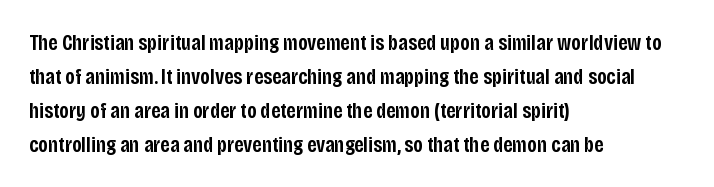
{"italic": "no", "bold": "semi", "underline": "no", "align": "left", "line_spacing": "normal", "line_spacing_ratio": 1.54, "letter_spacing": "normal", "letter_spacing_em": 0.0, "glyph_px": 22}
